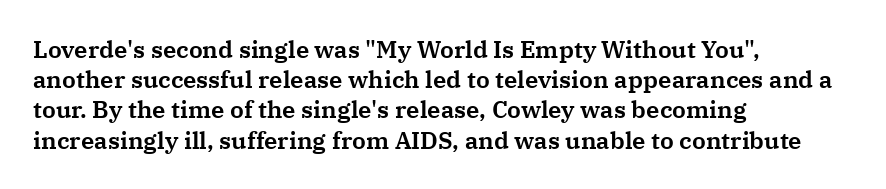
{"italic": "no", "underline": "no", "align": "left", "line_spacing": "normal", "line_spacing_ratio": 1.26, "letter_spacing": "normal", "letter_spacing_em": 0.0, "glyph_px": 24}
